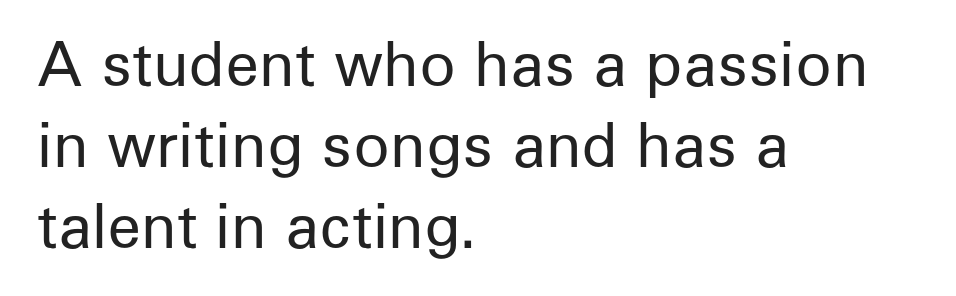
Q: Is the text bold? A: No.
Q: Is the text italic (slanted)? A: No, it is upright.
Q: Is the typeface a serif or a sans-serif typeface? A: Sans-serif.
Q: Is the text underlined? A: No.
Q: How is the paragraph aligned? A: Left-aligned.
Q: Is the spacing between letters normal or unusually wide? A: Normal.
Q: Is the spacing between lines tight, normal or loose? A: Normal.
Q: Width (condensed, normal, or wide)? A: Normal.
Q: Stroke contrast? A: Low.
Q: x-height? A: Medium.
Q: Monospaced? A: No.
